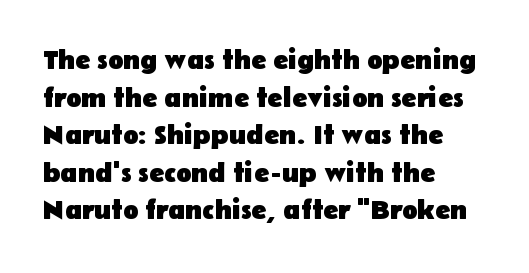
{"serif": "no", "italic": "no", "bold": "yes", "weight": "heavy", "width": "normal", "stroke_contrast": "low", "x_height": "medium", "monospaced": "no", "underline": "no", "align": "left", "line_spacing": "normal", "line_spacing_ratio": 1.34, "letter_spacing": "normal", "letter_spacing_em": 0.0, "glyph_px": 28}
